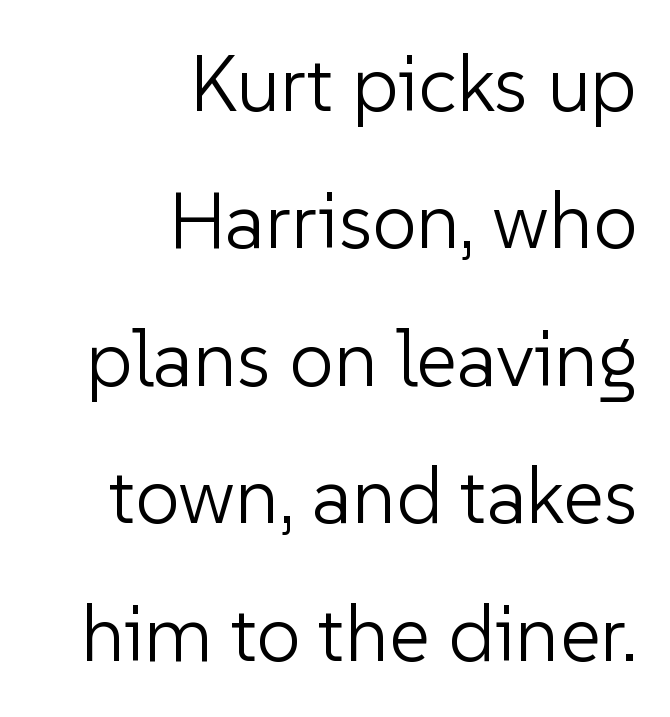
The lines are quadded right. Here the designer chose a conventional face with non-uniform glyph widths. This is roman type, the default non-slanted kind. Regarding serifs, this sample does without them.
